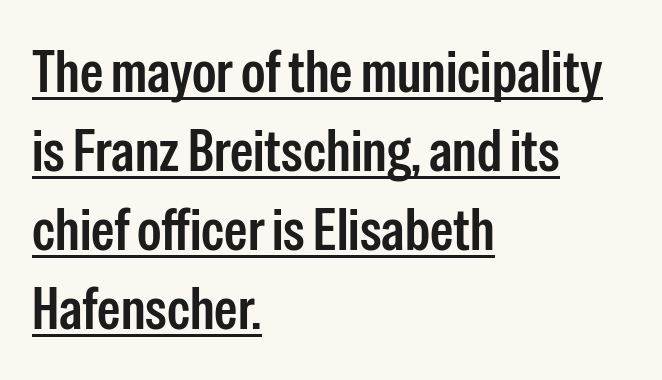
This is the regular roman posture of the typeface. You can tell from the bare stems that sans-serif type was used. Every row of glyphs begins at an identical x-position on the left. Notice the strokes are somewhat thickened but not fully heavy: this is a semibold. The lettering is marked with a stroke running underneath it. Proportional: the letters do not fall into vertical columns.
